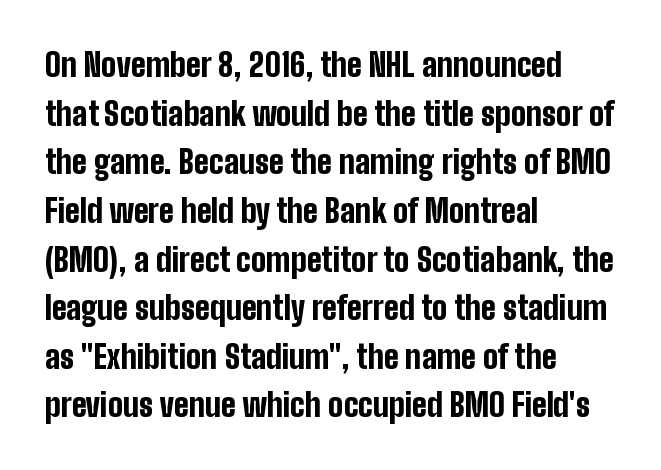
The image shows 32 px bold, condensed sans-serif type, upright; set left-aligned, normal line spacing (1.52x), normal letter spacing, not underlined; low stroke contrast and a medium x-height.
